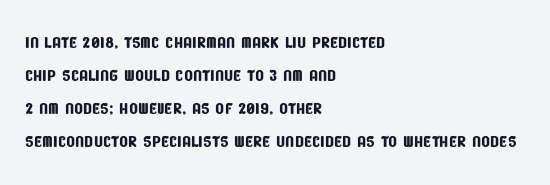
{"underline": "no", "align": "left", "line_spacing": "normal", "line_spacing_ratio": 1.44, "letter_spacing": "normal", "letter_spacing_em": 0.0, "glyph_px": 23}
